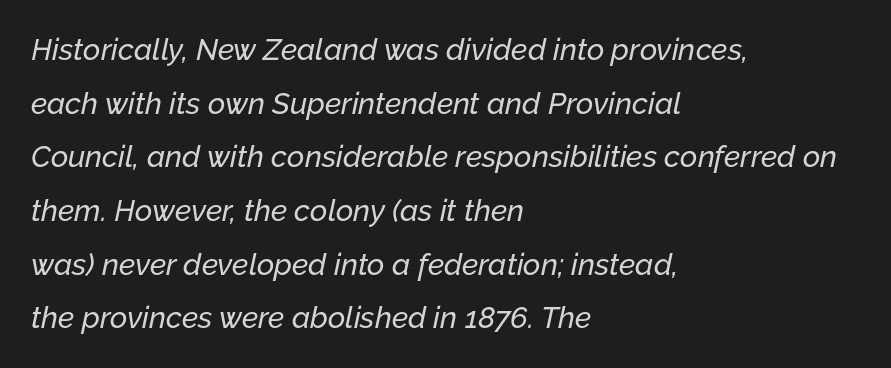
Q: Is the text italic (slanted)? A: Yes, it leans right by about 12 degrees.
Q: Is the text underlined? A: No.
Q: How is the paragraph aligned? A: Left-aligned.
Q: Is the spacing between letters normal or unusually wide? A: Normal.
Q: Width (condensed, normal, or wide)? A: Normal.
Q: Stroke contrast? A: Low.
Q: x-height? A: Medium.
Q: Monospaced? A: No.
